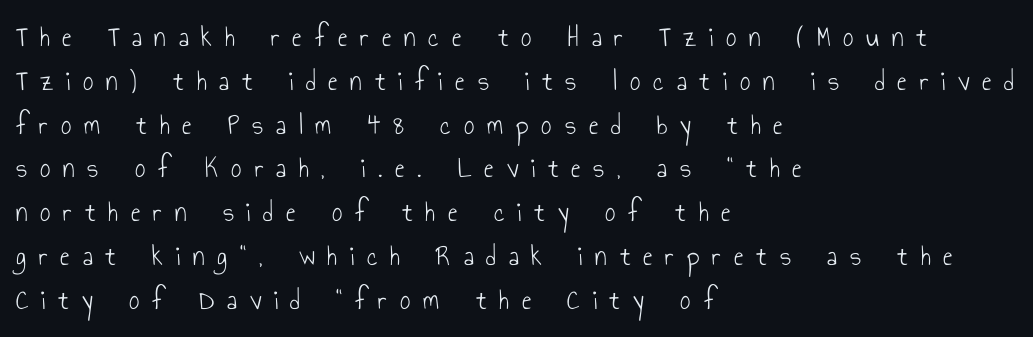
{"serif": "no", "italic": "no", "bold": "no", "weight": "light", "width": "condensed", "stroke_contrast": "low", "x_height": "small", "monospaced": "no", "underline": "no", "align": "left", "line_spacing": "normal", "line_spacing_ratio": 1.51, "letter_spacing": "wide", "letter_spacing_em": 0.44, "glyph_px": 29}
